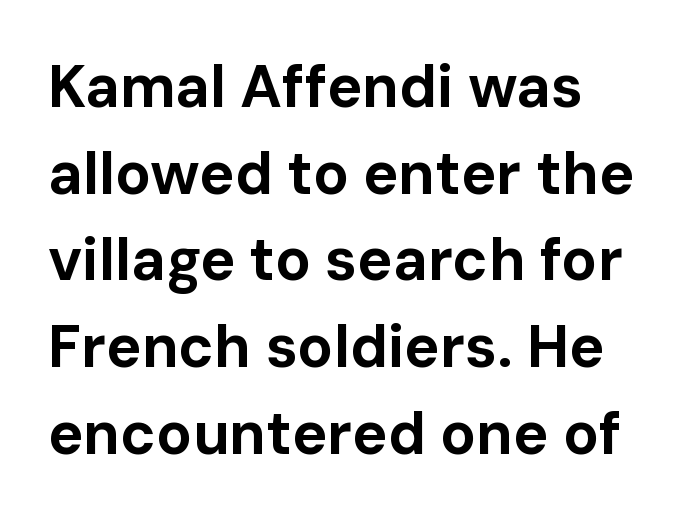
Q: Is the text bold? A: Yes.
Q: Is the text italic (slanted)? A: No, it is upright.
Q: Is the typeface a serif or a sans-serif typeface? A: Sans-serif.
Q: Is the text underlined? A: No.
Q: How is the paragraph aligned? A: Left-aligned.
Q: Is the spacing between letters normal or unusually wide? A: Normal.
Q: Is the spacing between lines tight, normal or loose? A: Normal.
Q: Width (condensed, normal, or wide)? A: Normal.
Q: Stroke contrast? A: Low.
Q: x-height? A: Medium.
Q: Monospaced? A: No.
